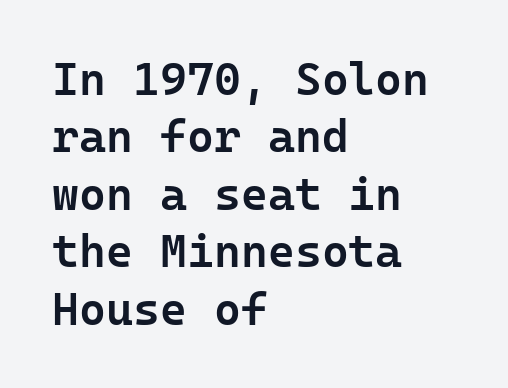
The image shows 46 px semibold sans-serif type, upright; set left-aligned, normal line spacing (1.25x), normal letter spacing, not underlined; low stroke contrast and a medium x-height.
